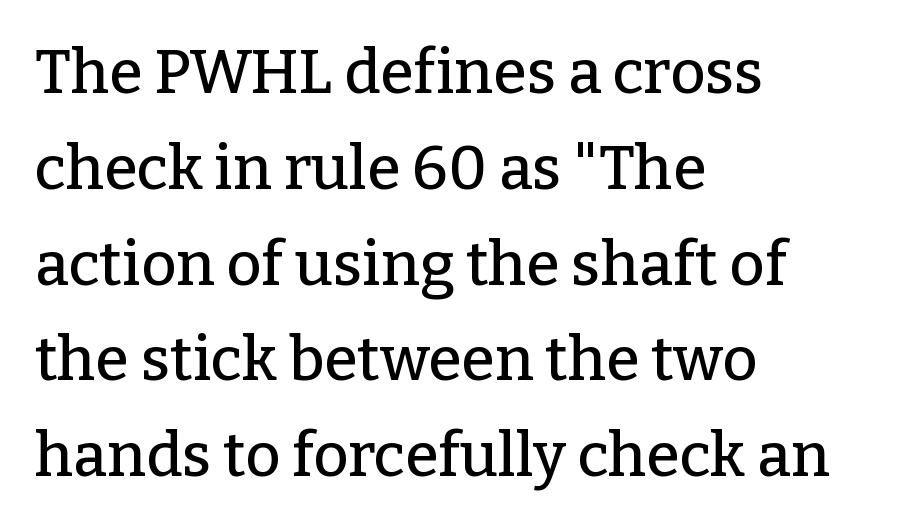
The image shows 61 px serif type, upright; set left-aligned, normal line spacing (1.57x), normal letter spacing, not underlined; low stroke contrast and a medium x-height.
